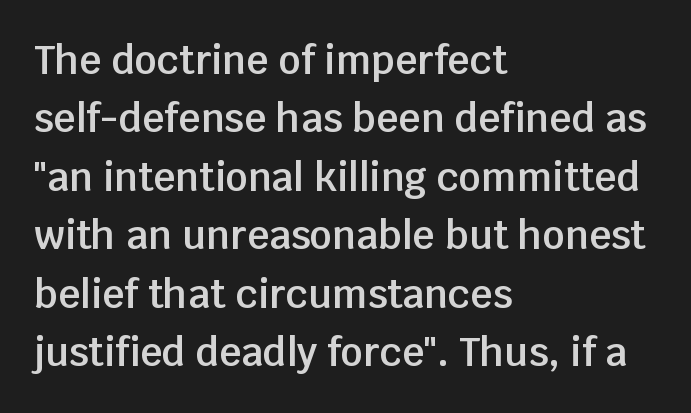
The image shows 39 px semibold sans-serif type, upright; set left-aligned, normal line spacing (1.5x), normal letter spacing, not underlined; low stroke contrast and a large x-height.
